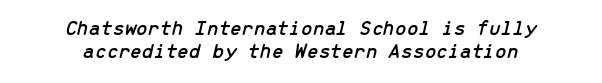
Q: Is the text italic (slanted)? A: Yes, it leans right by about 13 degrees.
Q: Is the text underlined? A: No.
Q: How is the paragraph aligned? A: Centered.
Q: Is the spacing between letters normal or unusually wide? A: Normal.
Q: Is the spacing between lines tight, normal or loose? A: Tight.
